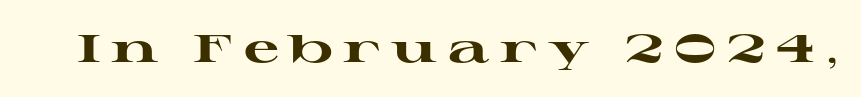
{"serif": "yes", "italic": "no", "bold": "yes", "weight": "heavy", "width": "wide", "stroke_contrast": "high", "x_height": "medium", "monospaced": "no", "underline": "no", "letter_spacing": "wide", "letter_spacing_em": 0.28, "glyph_px": 39}
